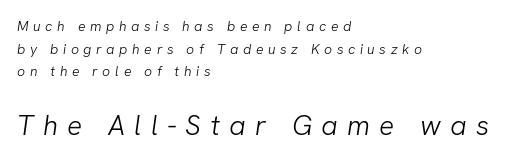
Note: smaller setting up top, larger setting below. Quick note: underline off. Compared with a typical body face, this is equally light or lighter still. Reading down the block, your eye returns to a fixed left position each line.
